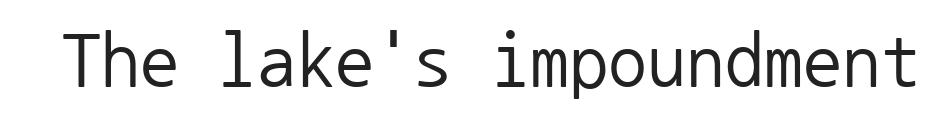
{"serif": "no", "italic": "no", "bold": "no", "weight": "regular", "width": "normal", "stroke_contrast": "low", "x_height": "medium", "monospaced": "yes", "underline": "no", "letter_spacing": "normal", "letter_spacing_em": 0.0, "glyph_px": 78}
